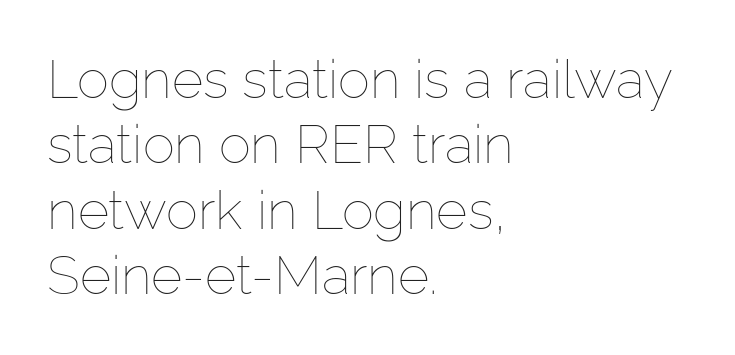
There is no visible air inserted between adjacent glyphs. Do the characters align in a grid? No, the font is proportional. Descenders are the only things crossing below the line. All the whitespace from short lines collects on the right. This is the regular roman posture of the typeface. Stroke thickness stays within the range of a standard reading face or lighter.
